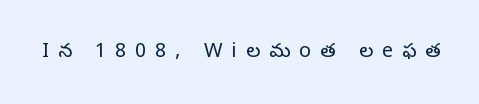
Q: Is the text bold? A: No.
Q: Is the text italic (slanted)? A: No, it is upright.
Q: Is the text underlined? A: No.
Q: Is the spacing between letters normal or unusually wide? A: Unusually wide.
